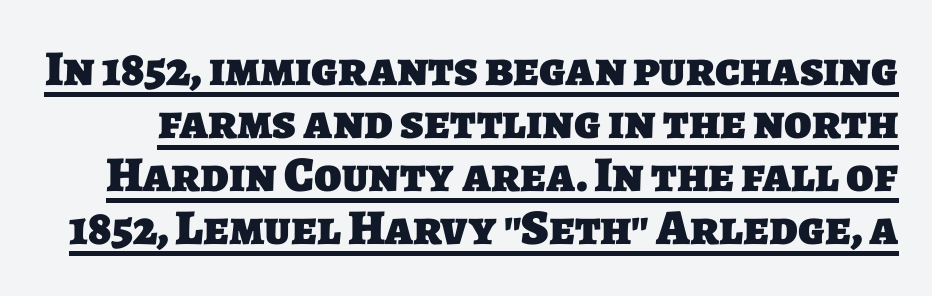
The image shows 50 px heavy sans-serif type; set tight line spacing (1.06x), normal letter spacing, underlined; low stroke contrast and a large x-height.
